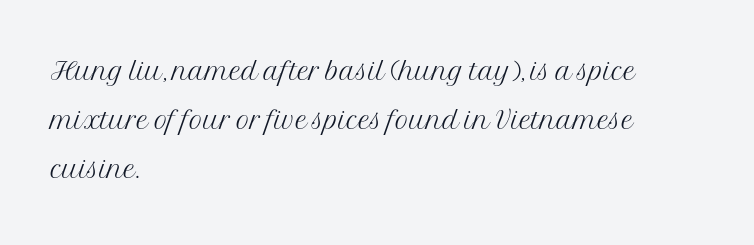
{"serif": "yes", "bold": "no", "weight": "light", "width": "normal", "stroke_contrast": "medium", "x_height": "medium", "monospaced": "no", "underline": "no", "align": "left", "line_spacing": "normal", "line_spacing_ratio": 1.32, "letter_spacing": "normal", "letter_spacing_em": 0.0, "glyph_px": 37}
